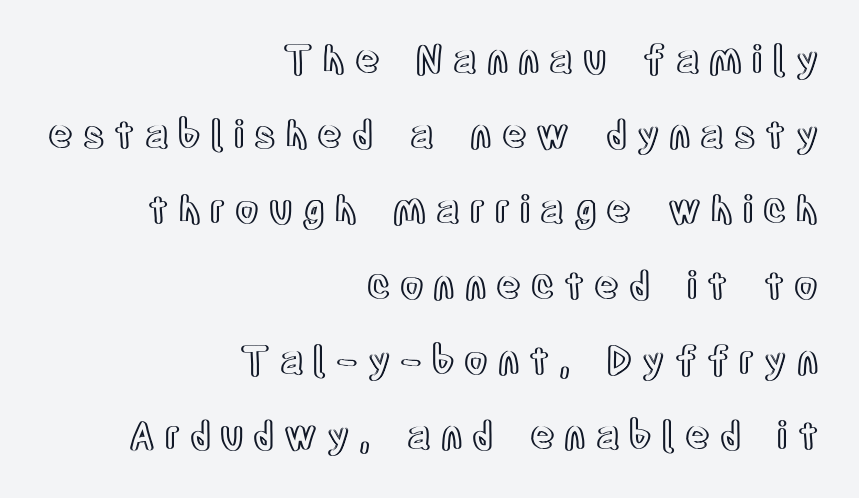
You could only call the tracking loose — the letters float apart. Each new line begins a long way beneath the previous one. Note the varied advance widths — an 'i' is clearly narrower than an 'm'. Letters rest on an invisible, unmarked baseline. Where is the straight margin? On the right. Unlike italic type, these characters show no tilt at all.
